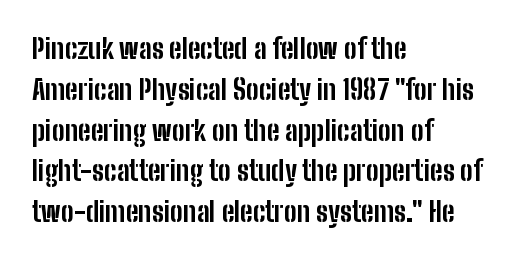
{"italic": "no", "bold": "yes", "underline": "no", "align": "left", "line_spacing": "normal", "line_spacing_ratio": 1.51, "letter_spacing": "normal", "letter_spacing_em": 0.0, "glyph_px": 27}
